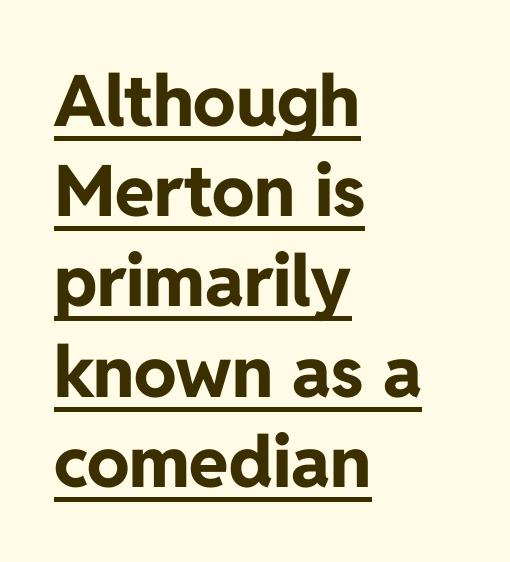
The image shows 71 px bold sans-serif type, upright; set left-aligned, normal line spacing (1.27x), normal letter spacing, underlined; low stroke contrast and a medium x-height.
